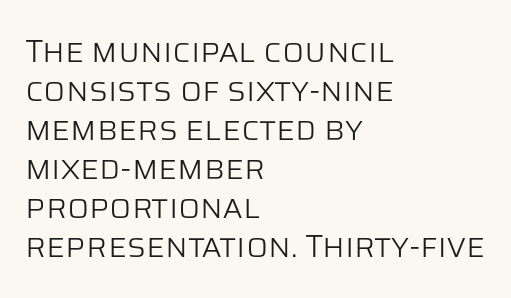
{"serif": "no", "italic": "no", "bold": "no", "weight": "light", "width": "normal", "stroke_contrast": "low", "x_height": "large", "monospaced": "no", "underline": "no", "align": "left", "line_spacing_ratio": 1.22, "letter_spacing": "normal", "letter_spacing_em": 0.0, "glyph_px": 32}
